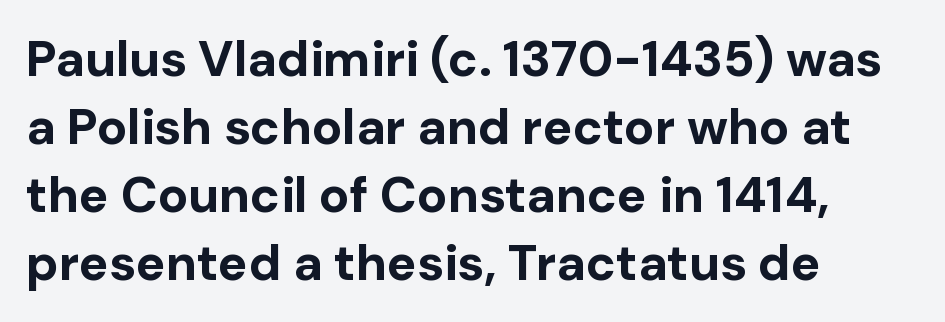
The image shows 50 px bold sans-serif type, upright; set left-aligned, normal line spacing (1.36x), normal letter spacing, not underlined; low stroke contrast and a medium x-height.
